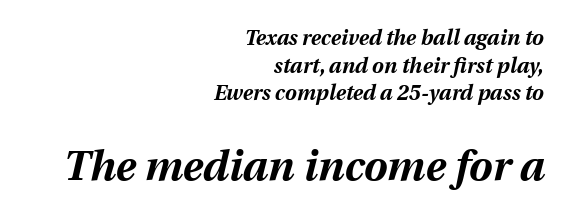
{"italic": "yes", "lean": "right", "slant_degrees": 12, "bold": "yes", "weight": "bold", "width": "normal", "stroke_contrast": "medium", "x_height": "medium", "monospaced": "no", "underline": "no", "align": "right", "line_spacing": "normal", "line_spacing_ratio": 1.31, "letter_spacing": "normal", "letter_spacing_em": 0.0, "larger_block": "second", "size_ratio": 2.0, "glyph_px": 42}
